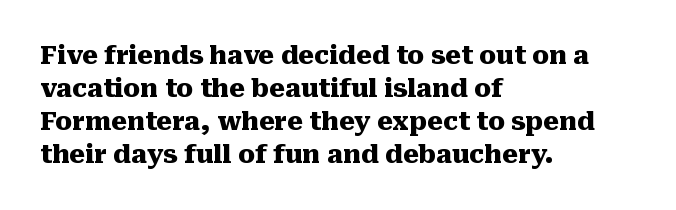
A full-strength bold gives these letters their thick strokes. The gaps between neighbouring characters are ordinary and unremarkable. The lines sit at an ordinary, default distance from one another. Descender tails drop into unmarked territory.
